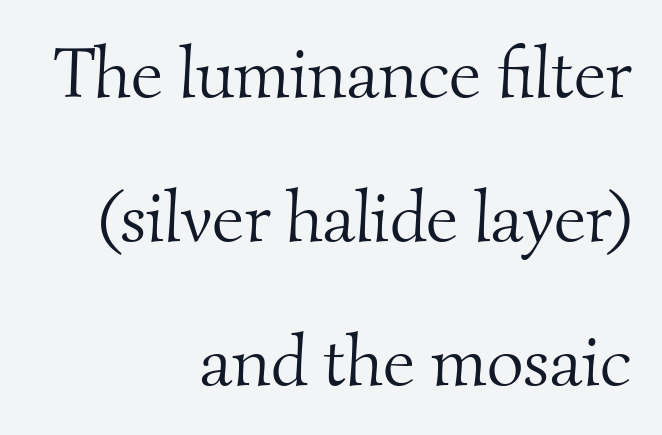
The image shows 71 px light serif type; set right-aligned, loose line spacing (2.03x), normal letter spacing, not underlined; medium stroke contrast and a small x-height.
